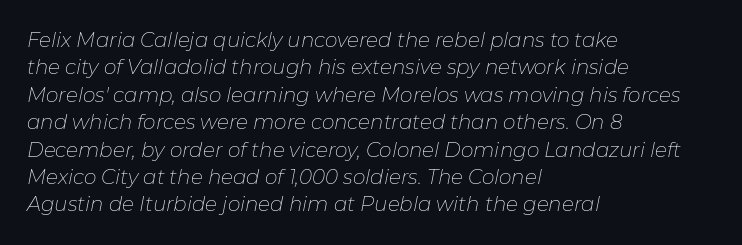
Q: Is the text bold? A: No.
Q: Is the text italic (slanted)? A: Yes, it leans right by about 11 degrees.
Q: Is the text underlined? A: No.
Q: How is the paragraph aligned? A: Left-aligned.
Q: Is the spacing between letters normal or unusually wide? A: Normal.
Q: Is the spacing between lines tight, normal or loose? A: Normal.
